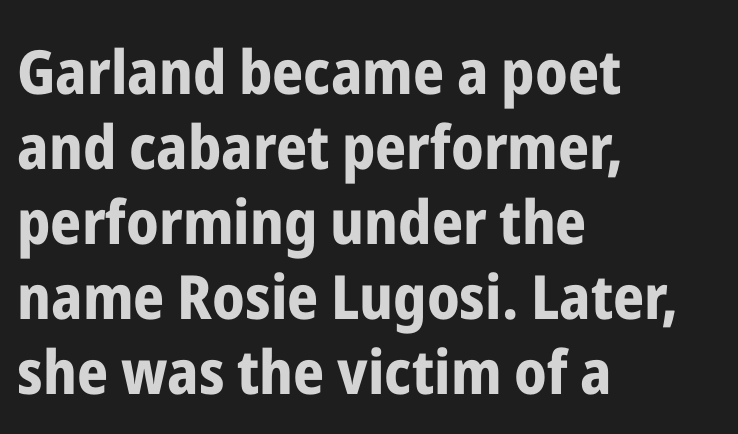
The image shows 61 px bold, condensed sans-serif type, upright; set left-aligned, line spacing 1.23x, normal letter spacing, not underlined; low stroke contrast and a medium x-height.
